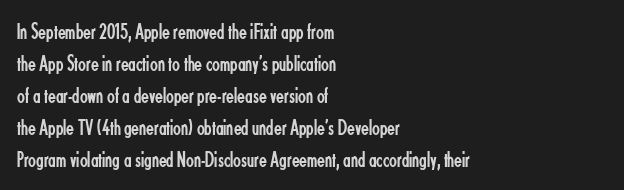
Q: Is the text bold? A: No.
Q: Is the text italic (slanted)? A: No, it is upright.
Q: Is the text underlined? A: No.
Q: How is the paragraph aligned? A: Left-aligned.
Q: Is the spacing between letters normal or unusually wide? A: Normal.
Q: Is the spacing between lines tight, normal or loose? A: Normal.
